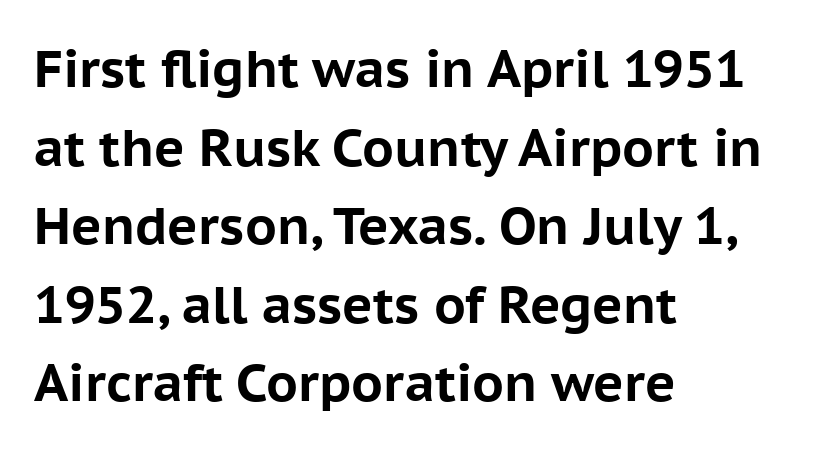
{"serif": "no", "italic": "no", "bold": "yes", "weight": "bold", "width": "normal", "stroke_contrast": "low", "x_height": "medium", "monospaced": "no", "underline": "no", "align": "left", "line_spacing": "normal", "line_spacing_ratio": 1.51, "letter_spacing": "normal", "letter_spacing_em": 0.0, "glyph_px": 52}
